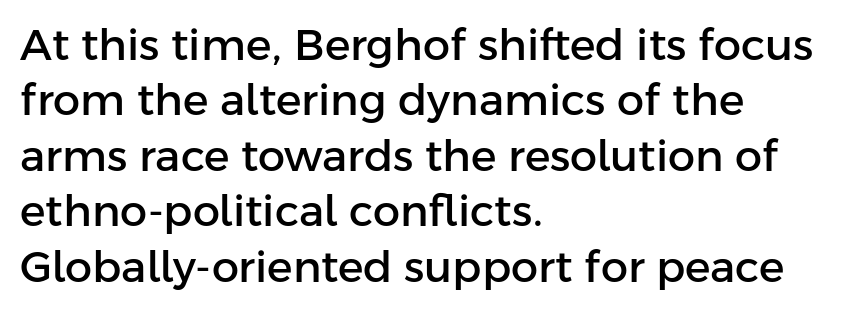
Q: Is the text italic (slanted)? A: No, it is upright.
Q: Is the typeface a serif or a sans-serif typeface? A: Sans-serif.
Q: Is the text underlined? A: No.
Q: How is the paragraph aligned? A: Left-aligned.
Q: Is the spacing between letters normal or unusually wide? A: Normal.
Q: Is the spacing between lines tight, normal or loose? A: Normal.
Q: Width (condensed, normal, or wide)? A: Normal.
Q: Stroke contrast? A: Low.
Q: x-height? A: Medium.
Q: Monospaced? A: No.
